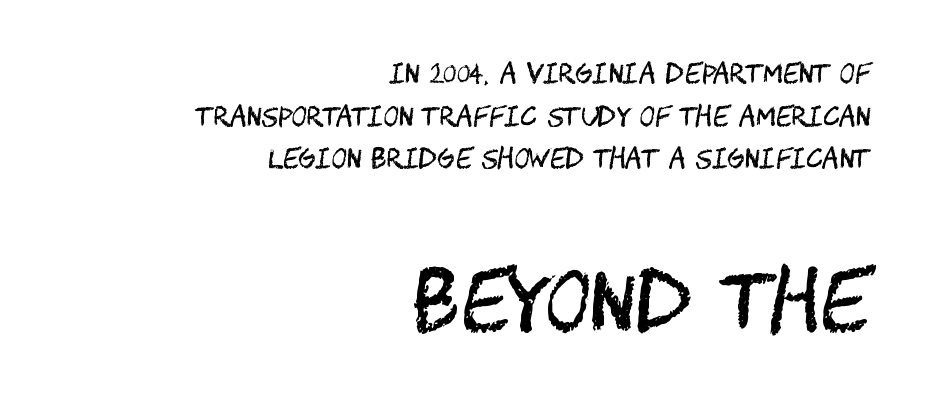
{"serif": "no", "italic": "no", "bold": "no", "weight": "regular", "width": "condensed", "stroke_contrast": "medium", "x_height": "large", "underline": "no", "align": "right", "line_spacing": "normal", "line_spacing_ratio": 1.64, "letter_spacing": "normal", "letter_spacing_em": 0.0, "larger_block": "second", "size_ratio": 3.04, "glyph_px": 79}
